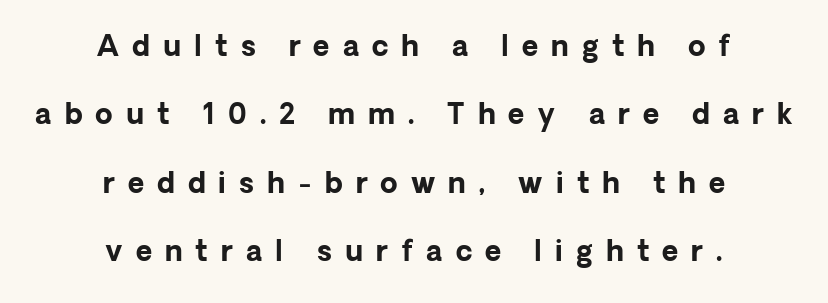
{"serif": "no", "italic": "no", "bold": "yes", "weight": "bold", "width": "normal", "stroke_contrast": "low", "x_height": "medium", "monospaced": "no", "underline": "no", "align": "center", "line_spacing": "loose", "line_spacing_ratio": 2.44, "letter_spacing": "wide", "letter_spacing_em": 0.47, "glyph_px": 28}
